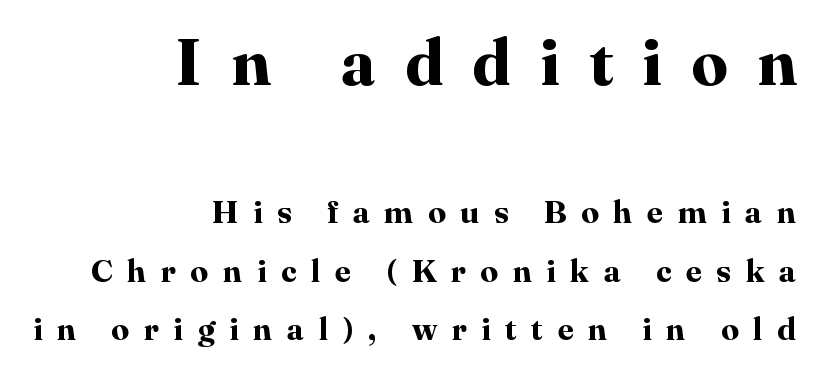
Posture: upright roman. The rag falls on the left side of this text block. A typesetter would call this proportional, since set widths differ per character. The letterforms stand isolated, each surrounded by extra space.
